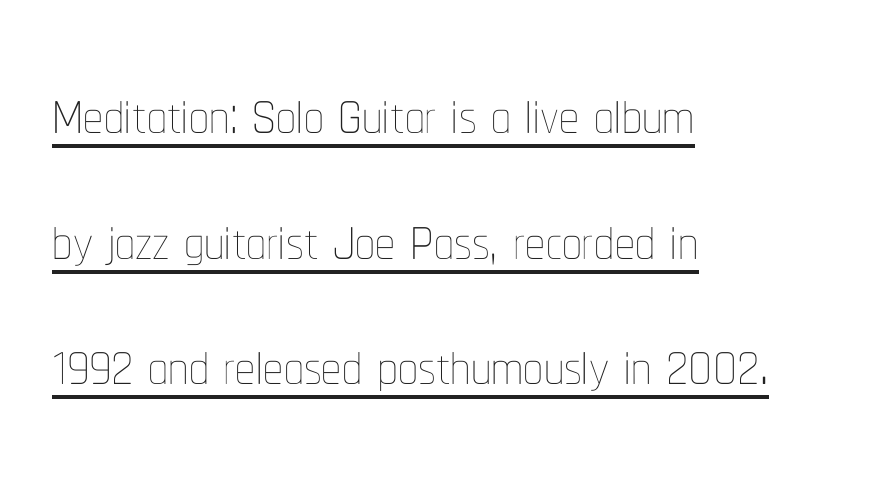
Q: Is the text bold? A: No.
Q: Is the text italic (slanted)? A: No, it is upright.
Q: Is the text underlined? A: Yes.
Q: How is the paragraph aligned? A: Left-aligned.
Q: Is the spacing between letters normal or unusually wide? A: Normal.
Q: Is the spacing between lines tight, normal or loose? A: Normal.
Q: Width (condensed, normal, or wide)? A: Condensed.
Q: Stroke contrast? A: Low.
Q: x-height? A: Medium.
Q: Monospaced? A: No.
